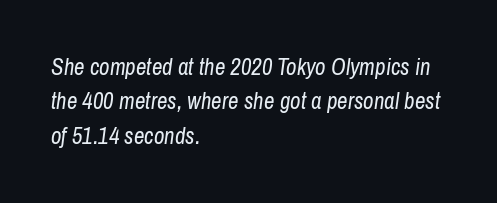
Q: Is the text bold? A: No.
Q: Is the text italic (slanted)? A: Yes, it leans right by about 8 degrees.
Q: Is the text underlined? A: No.
Q: How is the paragraph aligned? A: Left-aligned.
Q: Is the spacing between letters normal or unusually wide? A: Normal.
Q: Is the spacing between lines tight, normal or loose? A: Normal.
